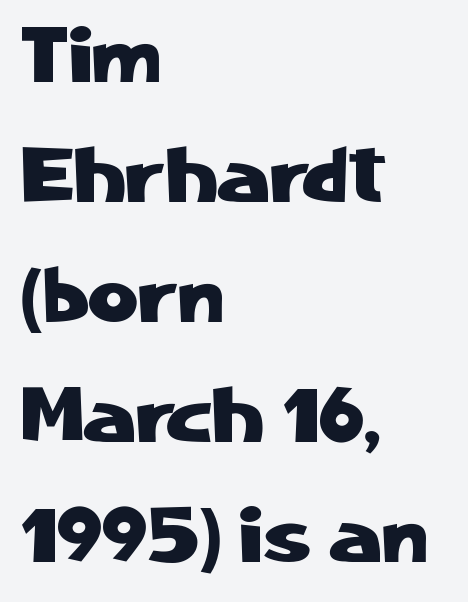
The lines are quadded left. Look at the bottom of the vertical strokes: they stop flat, with no serifs. Type without underlining. Unlike italic type, these characters show no tilt at all.
